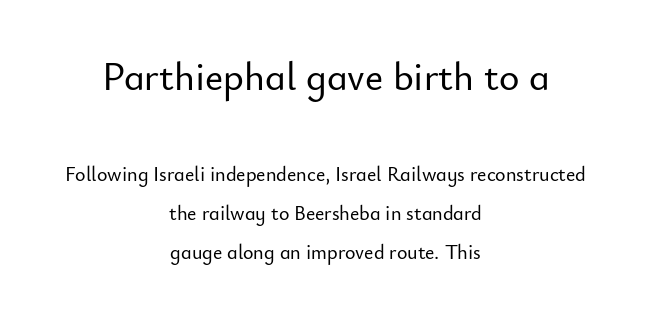
{"serif": "no", "italic": "no", "width": "normal", "stroke_contrast": "low", "x_height": "small", "monospaced": "no", "underline": "no", "align": "center", "line_spacing": "loose", "line_spacing_ratio": 1.96, "letter_spacing": "normal", "letter_spacing_em": 0.0, "larger_block": "first", "size_ratio": 1.95, "glyph_px": 39}
